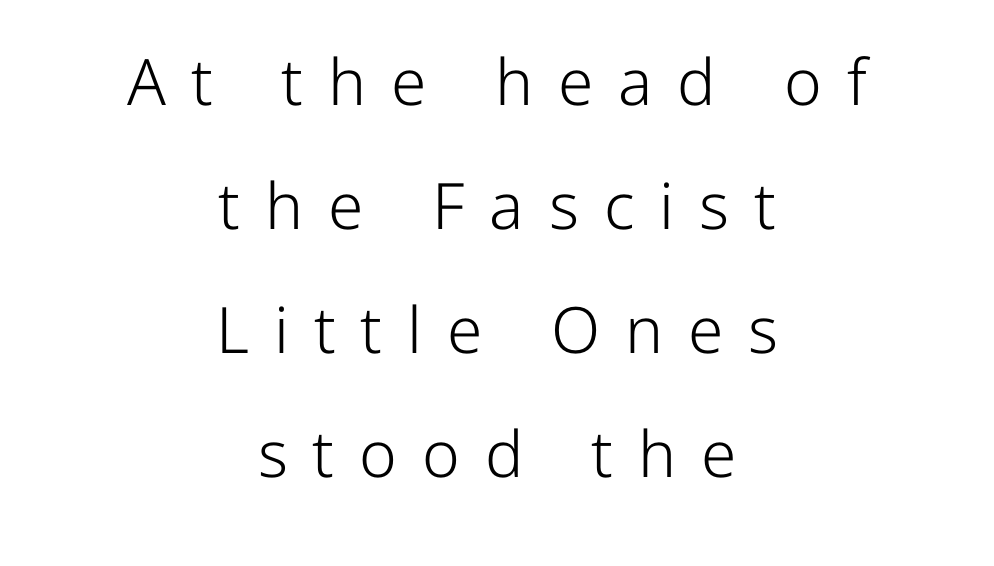
Q: Is the text bold? A: No.
Q: Is the text italic (slanted)? A: No, it is upright.
Q: Is the typeface a serif or a sans-serif typeface? A: Sans-serif.
Q: Is the text underlined? A: No.
Q: How is the paragraph aligned? A: Centered.
Q: Is the spacing between letters normal or unusually wide? A: Unusually wide.
Q: Is the spacing between lines tight, normal or loose? A: Loose.
Q: Width (condensed, normal, or wide)? A: Normal.
Q: Stroke contrast? A: Low.
Q: x-height? A: Medium.
Q: Monospaced? A: No.
